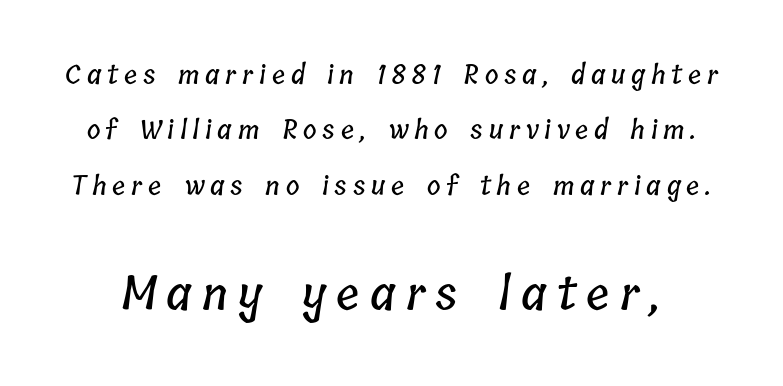
The image shows 46 px condensed type; set loose line spacing (2.13x), unusually wide letter spacing (+0.22 em), not underlined; the second (bottom) block is 1.77x larger; low stroke contrast and a medium x-height.
